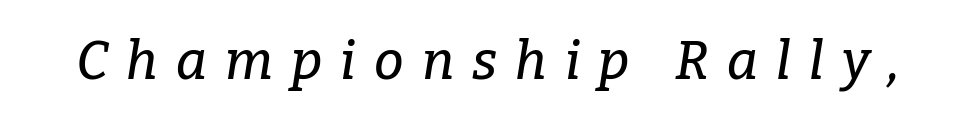
Yep, that's italic — everything's leaning. Observe the wide spacing: letters keep a clear distance from each other. You could not count columns in this text — the font is proportionally spaced. Lines of text with bare space underneath. The rendering shows small feet on the letterforms — a serif design.
